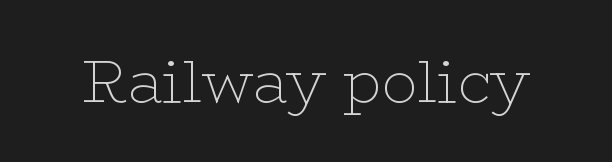
Tracking here is standard; glyphs follow each other at the usual distance. You could not count columns in this text — the font is proportionally spaced. The characters display serif detailing at their extremities. This rendering features lettering with no underline. Characters remain perfectly vertical along every line. Stroke thickness stays within the range of a standard reading face or lighter.
